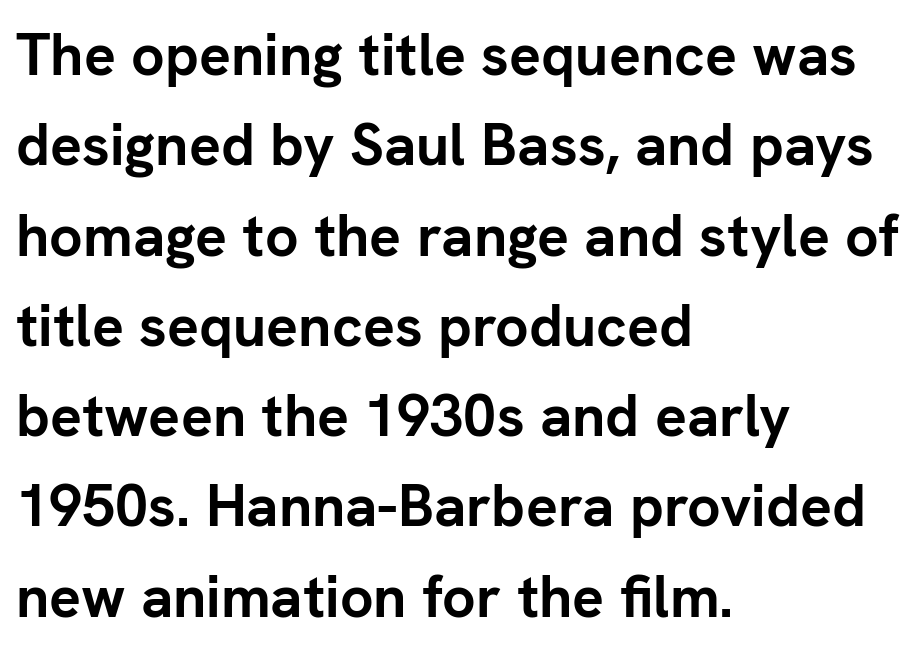
Weight check: bold — yes, fully. Nobody drew a line under any word here. In terms of letterform style, serifs are entirely absent. Words appear dense and cohesive because spacing is normal. Visually the block forms a straight wall on the left and a jagged coastline on the right.
